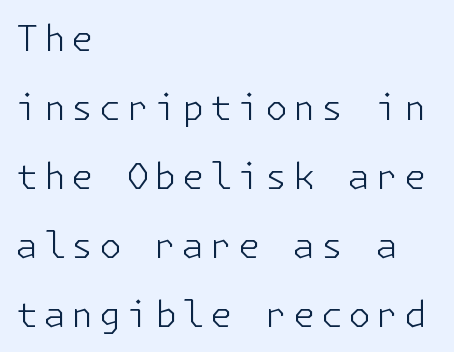
{"serif": "no", "italic": "no", "bold": "no", "weight": "light", "width": "normal", "stroke_contrast": "low", "x_height": "medium", "underline": "no", "align": "left", "line_spacing": "loose", "line_spacing_ratio": 1.92, "glyph_px": 36}
